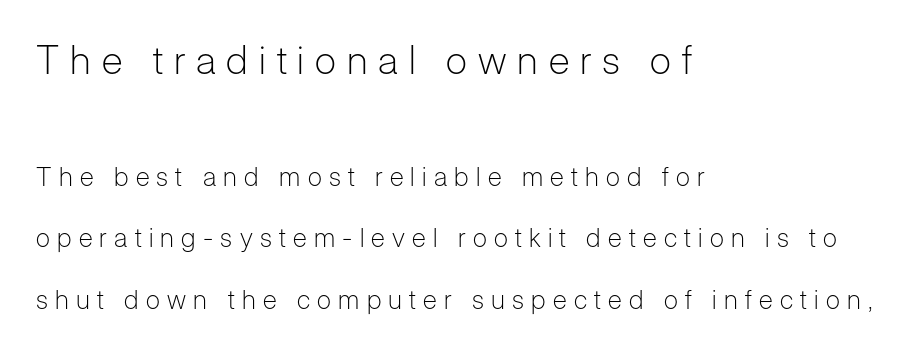
The image shows 39 px light sans-serif type, upright; set left-aligned, loose line spacing (2.37x), unusually wide letter spacing (+0.28 em), not underlined; the first (top) block is 1.5x larger; low stroke contrast and a medium x-height.
